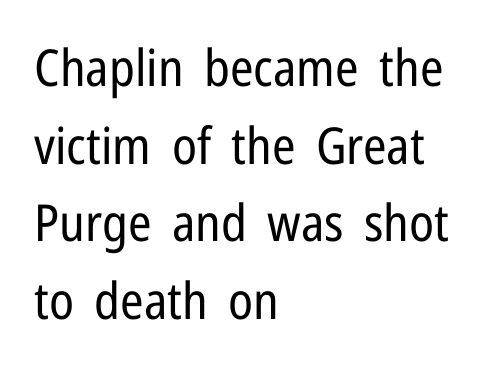
Q: Is the text bold? A: No.
Q: Is the text italic (slanted)? A: No, it is upright.
Q: Is the typeface a serif or a sans-serif typeface? A: Sans-serif.
Q: Is the text underlined? A: No.
Q: How is the paragraph aligned? A: Left-aligned.
Q: Is the spacing between letters normal or unusually wide? A: Normal.
Q: Is the spacing between lines tight, normal or loose? A: Normal.
Q: Width (condensed, normal, or wide)? A: Condensed.
Q: Stroke contrast? A: Low.
Q: x-height? A: Medium.
Q: Monospaced? A: No.
